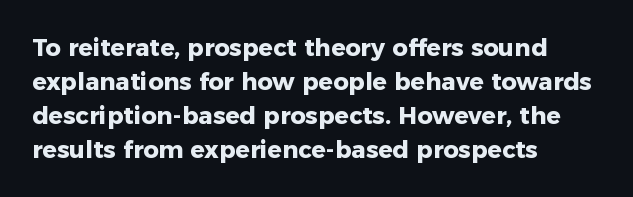
Check under the words: just untouched page. The lettering stays uniformly vertical, giving the passage a roman look. Does the weight exceed regular? Yes, all the way to bold. Leading: standard.
